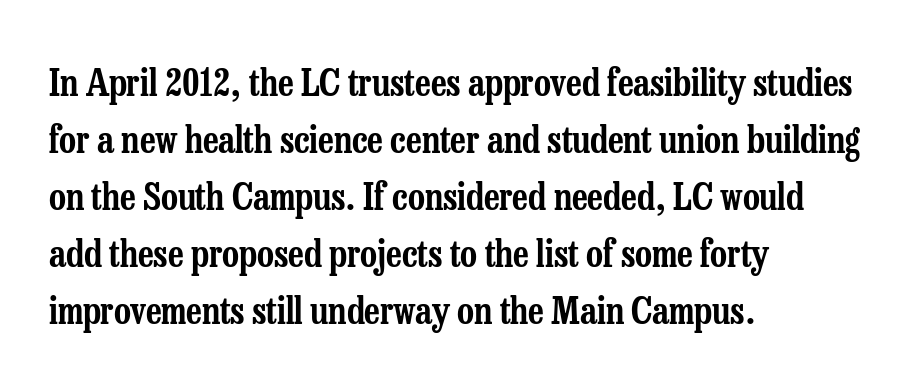
{"serif": "yes", "italic": "no", "width": "condensed", "stroke_contrast": "low", "x_height": "medium", "monospaced": "no", "underline": "no", "align": "left", "line_spacing": "normal", "line_spacing_ratio": 1.54, "letter_spacing": "normal", "letter_spacing_em": 0.0, "glyph_px": 37}
